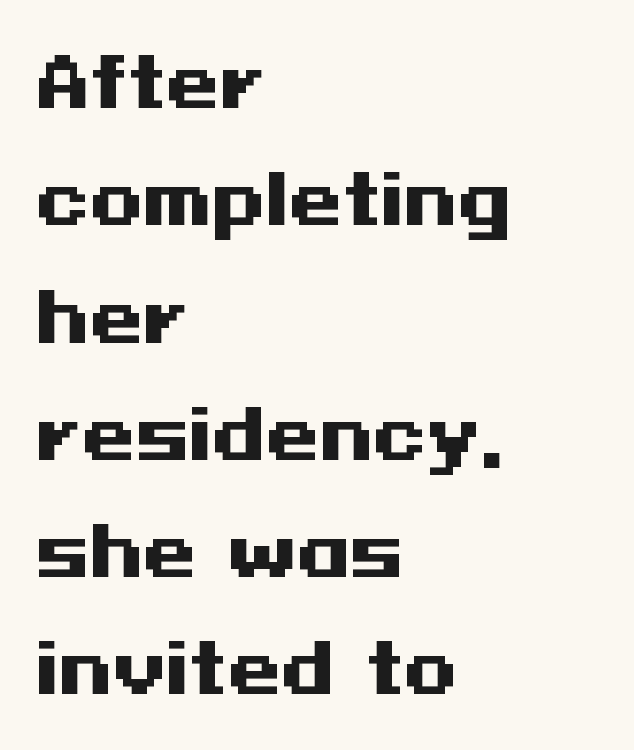
{"serif": "no", "italic": "no", "bold": "yes", "weight": "heavy", "width": "wide", "stroke_contrast": "medium", "x_height": "medium", "underline": "no", "align": "left", "line_spacing": "normal", "line_spacing_ratio": 1.7, "letter_spacing": "normal", "letter_spacing_em": 0.0, "glyph_px": 69}
